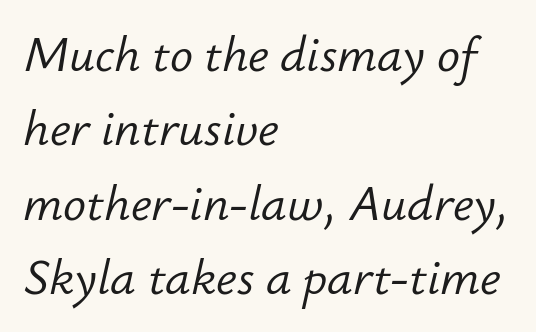
An italicized treatment has been applied to the whole sample. A normal amount of white space separates one row of letters from the next. A student would call this left alignment; a typographer would say flush left, rag right. This is not heavy type; no bold has been used. Compared with typical body copy, the letter spacing here is the same. The face used here is proportionally spaced, like ordinary book or web type.
